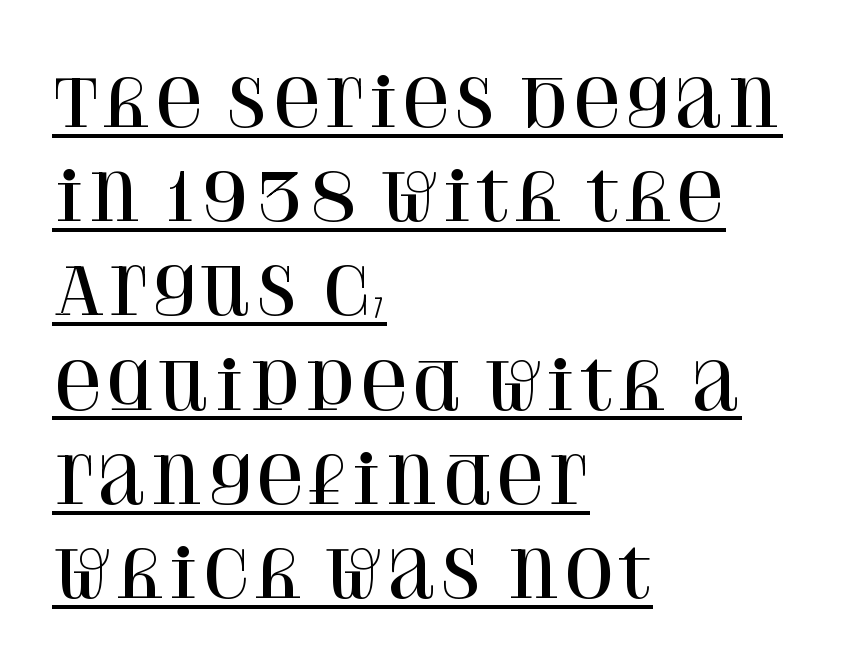
Varying glyph widths throughout — classic text-font behaviour. Yep, those are serifs on the letters. Underlined type. Characters follow at the spacing the type designer built in.
